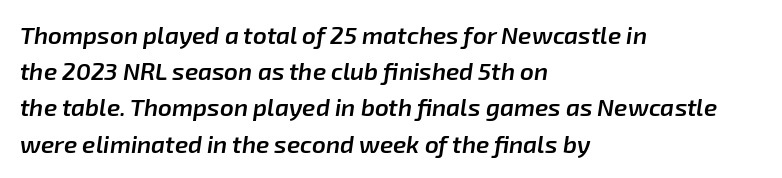
Designer's note — italics engaged. On the weight axis this lands at semibold, roughly 600. The setting favours the left margin, as ordinary paragraphs usually do. The passage shown is not underscored anywhere.
